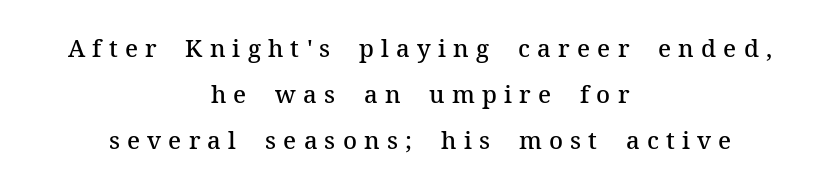
{"italic": "no", "bold": "semi", "underline": "no", "align": "center", "line_spacing": "loose", "line_spacing_ratio": 1.92, "letter_spacing": "wide", "letter_spacing_em": 0.3, "glyph_px": 24}
